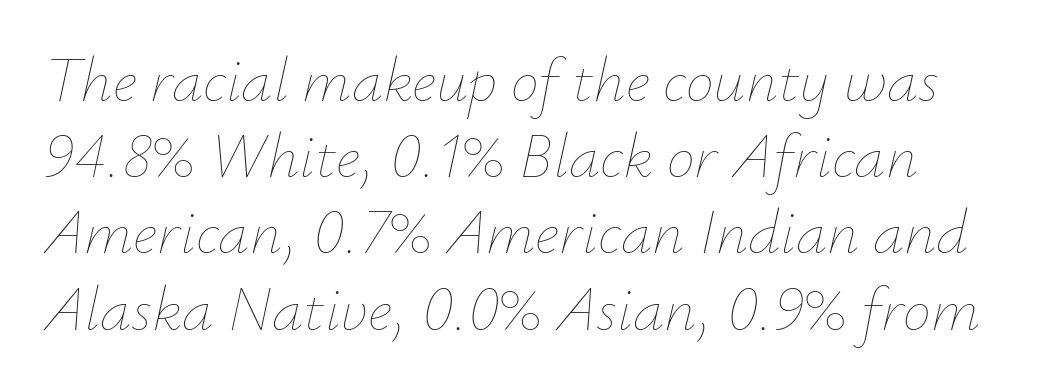
{"italic": "yes", "lean": "right", "slant_degrees": 12, "bold": "no", "weight": "thin", "width": "normal", "stroke_contrast": "low", "x_height": "small", "monospaced": "no", "underline": "no", "line_spacing_ratio": 1.21, "letter_spacing": "normal", "letter_spacing_em": 0.0, "glyph_px": 63}
